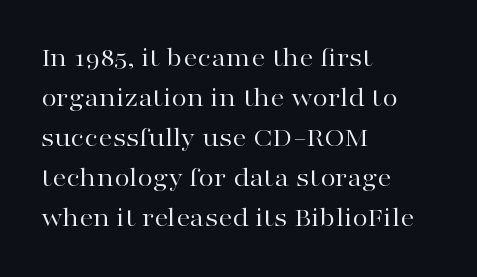
The image shows 28 px regular-weight, wide serif type, upright; set left-aligned, normal line spacing (1.43x), normal letter spacing, not underlined; high stroke contrast and a medium x-height.
